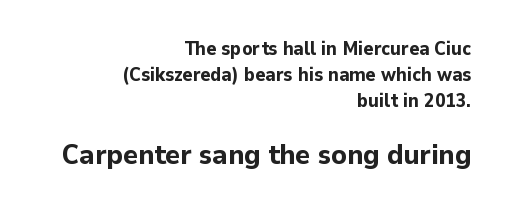
{"serif": "no", "italic": "no", "bold": "yes", "weight": "bold", "width": "normal", "stroke_contrast": "low", "x_height": "medium", "monospaced": "no", "underline": "no", "align": "right", "line_spacing": "normal", "line_spacing_ratio": 1.37, "letter_spacing": "normal", "letter_spacing_em": 0.0, "larger_block": "second", "size_ratio": 1.47, "glyph_px": 28}
